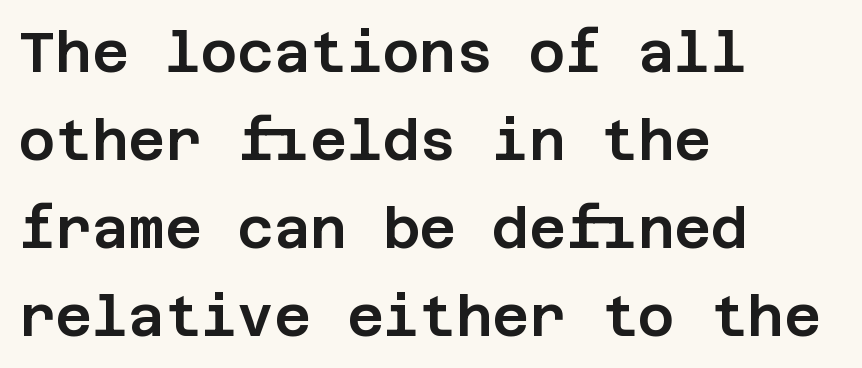
The image shows 56 px sans-serif type, upright; set left-aligned, normal line spacing (1.57x), normal letter spacing, not underlined; low stroke contrast and a large x-height.
